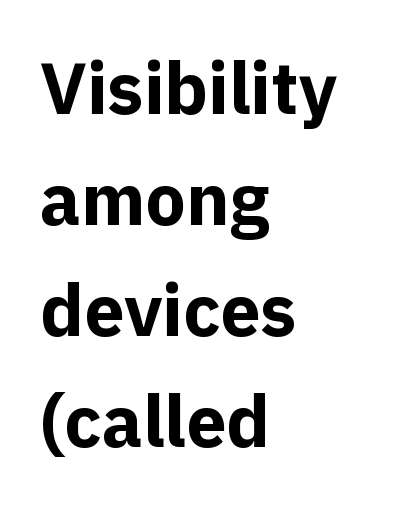
{"serif": "no", "italic": "no", "bold": "yes", "weight": "bold", "width": "normal", "x_height": "medium", "monospaced": "no", "underline": "no", "align": "left", "line_spacing": "normal", "line_spacing_ratio": 1.54, "letter_spacing": "normal", "letter_spacing_em": 0.0, "glyph_px": 72}
